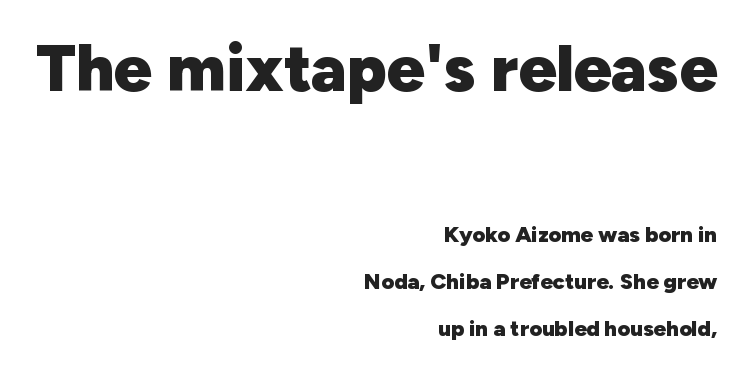
Does the copy run flush right? Yes — the right margin is perfectly even. Think of a printed novel: that variable character pitch is what you see here. I'd describe the lettering as bold — thick and assertive. Leading: increased. Each row of text sits above clean, open space.
